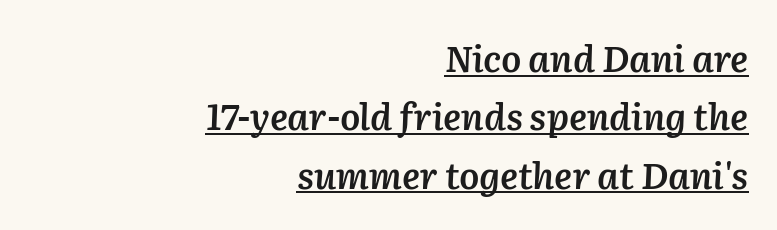
{"italic": "yes", "lean": "right", "slant_degrees": 2, "bold": "semi", "weight": "semibold", "width": "normal", "stroke_contrast": "low", "x_height": "medium", "monospaced": "no", "underline": "yes", "align": "right", "line_spacing": "normal", "line_spacing_ratio": 1.62, "letter_spacing": "normal", "letter_spacing_em": 0.0, "glyph_px": 36}
